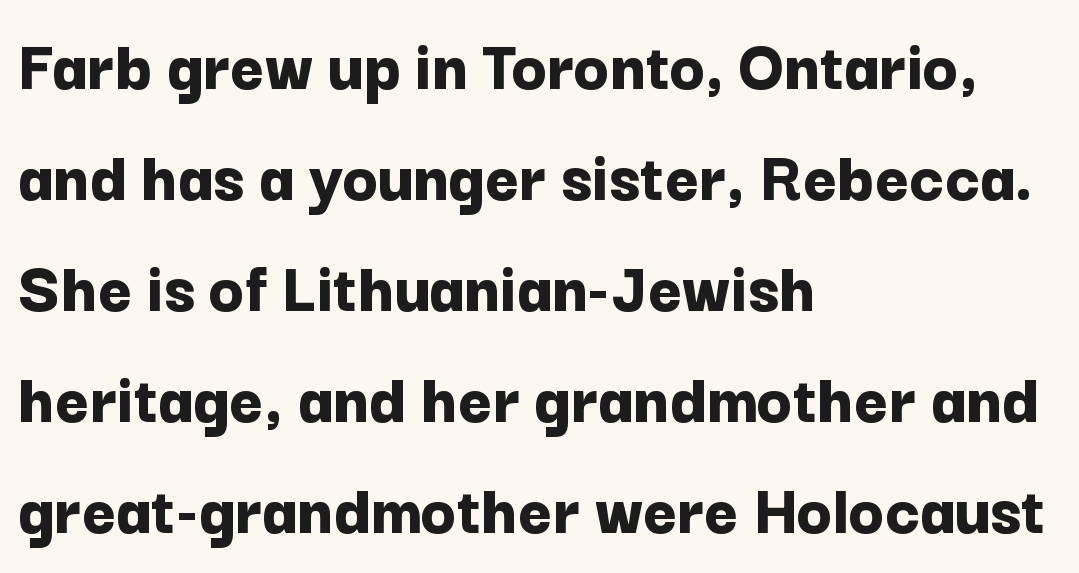
Q: Is the text bold? A: Yes.
Q: Is the text italic (slanted)? A: No, it is upright.
Q: Is the typeface a serif or a sans-serif typeface? A: Sans-serif.
Q: Is the text underlined? A: No.
Q: How is the paragraph aligned? A: Left-aligned.
Q: Is the spacing between letters normal or unusually wide? A: Normal.
Q: Is the spacing between lines tight, normal or loose? A: Normal.
Q: Width (condensed, normal, or wide)? A: Normal.
Q: Stroke contrast? A: Low.
Q: x-height? A: Medium.
Q: Monospaced? A: No.
